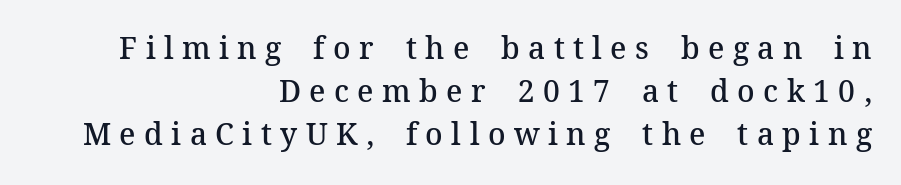
The designer left line spacing at the default. As a designer I'd log this as weight 600, semibold. Does the type have serifs? Yes, each stem ends in a small foot. Layout note: lines flush right.
